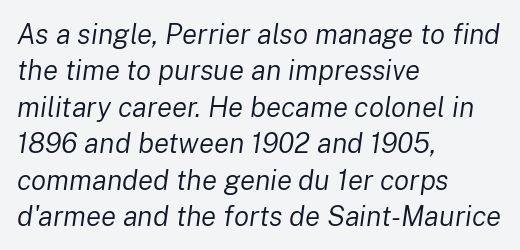
Compared with a typical body face, this is equally light or lighter still. Spacing between characters is what you'd get straight out of the box. These lines are rendered in a variable-pitch font. Compared with ordinary roman type, these characters are visibly tilted. Layout note: lines flush left. A clean baseline with only descenders dipping below it.
